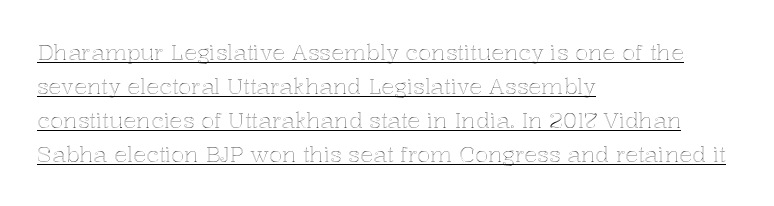
The image shows 22 px text type, upright; set left-aligned, normal line spacing (1.54x), normal letter spacing, underlined.
